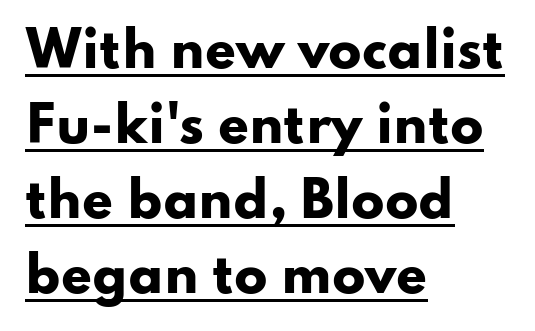
The image shows 49 px heavy, wide sans-serif type, upright; set left-aligned, normal line spacing (1.53x), normal letter spacing, underlined; low stroke contrast and a small x-height.
